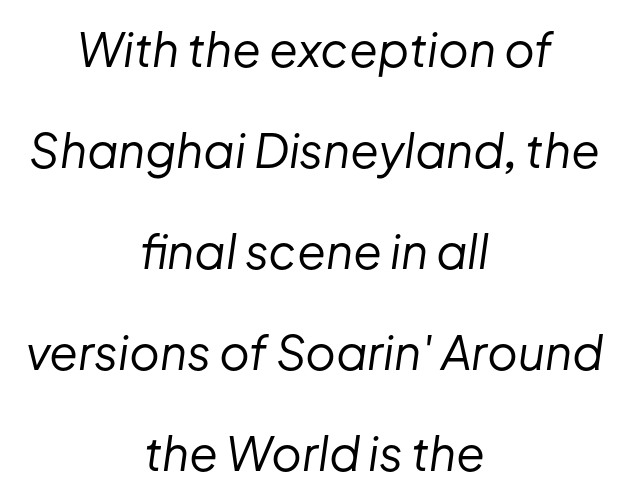
The face used here is proportionally spaced, like ordinary book or web type. The face used here has a pronounced slope to its letters. Descenders hang freely into open space. The letterforms sit shoulder to shoulder at normal distance. This sample is center-justified, so both line endings float freely. No extra ink here — the face is not bold.
